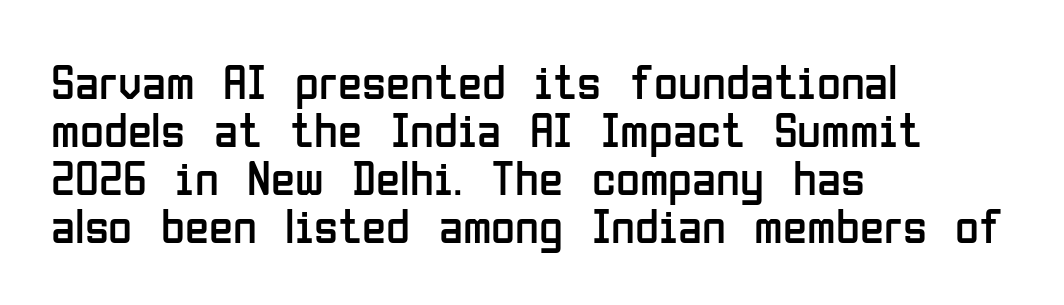
Q: Is the text bold? A: No.
Q: Is the text italic (slanted)? A: No, it is upright.
Q: Is the typeface a serif or a sans-serif typeface? A: Sans-serif.
Q: Is the text underlined? A: No.
Q: How is the paragraph aligned? A: Left-aligned.
Q: Is the spacing between letters normal or unusually wide? A: Normal.
Q: Is the spacing between lines tight, normal or loose? A: Tight.
Q: Width (condensed, normal, or wide)? A: Condensed.
Q: Stroke contrast? A: Low.
Q: x-height? A: Medium.
Q: Monospaced? A: No.
